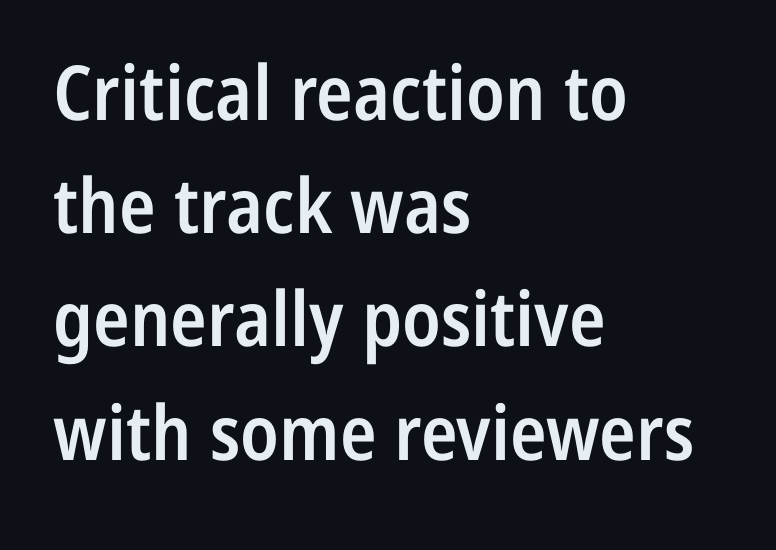
{"serif": "no", "italic": "no", "bold": "semi", "weight": "semibold", "width": "condensed", "stroke_contrast": "low", "x_height": "medium", "monospaced": "no", "underline": "no", "align": "left", "line_spacing": "normal", "line_spacing_ratio": 1.49, "letter_spacing": "normal", "letter_spacing_em": 0.0, "glyph_px": 76}
